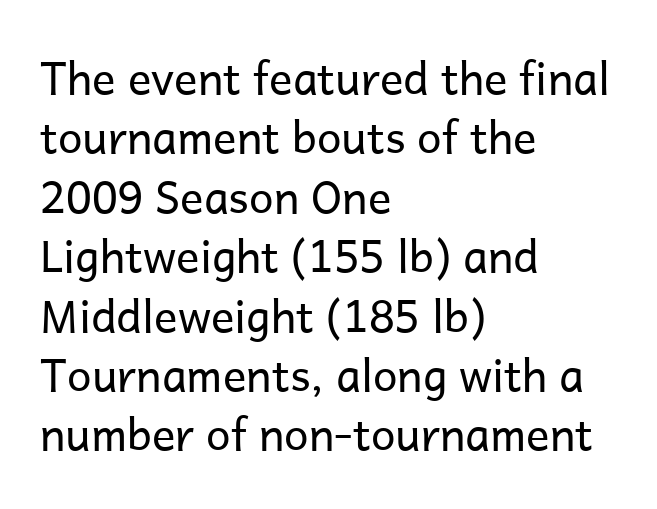
The image shows 44 px regular-weight sans-serif type, upright; set left-aligned, normal line spacing (1.35x), normal letter spacing, not underlined; low stroke contrast and a medium x-height.
